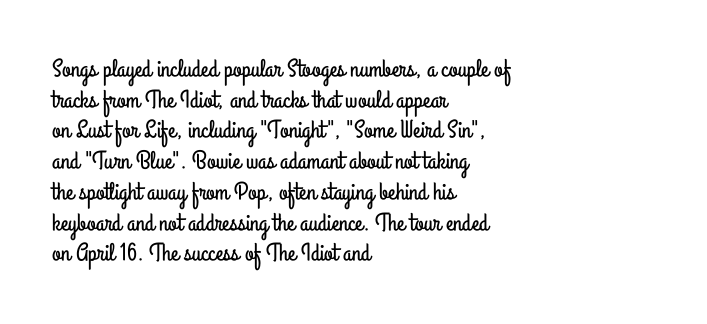
Which margin do the lines hug? The left one — the right edge is uneven. Bare-footed words on every line. Here the glyphs are tracked normally, forming tight word shapes. Does the lettering tilt? It doesn't — this is upright.
